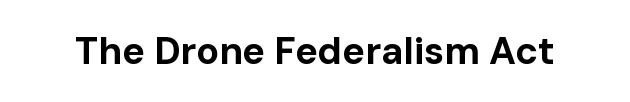
The text was rendered using a sans face with plain stroke endings. A typesetter would call this zero additional tracking. If you drew a line through each stem, it would be perfectly vertical. The rendering uses a bold face; every stroke is thick and dark. Descender tails drop into unmarked territory.
